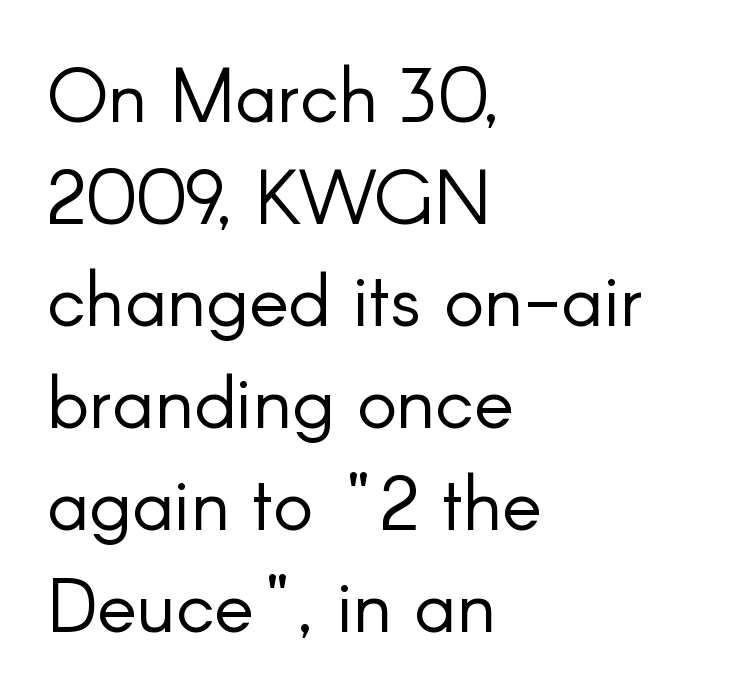
{"serif": "no", "italic": "no", "bold": "no", "weight": "light", "width": "normal", "stroke_contrast": "low", "x_height": "small", "monospaced": "no", "underline": "no", "align": "left", "line_spacing": "normal", "line_spacing_ratio": 1.36, "letter_spacing": "normal", "letter_spacing_em": 0.0, "glyph_px": 75}
